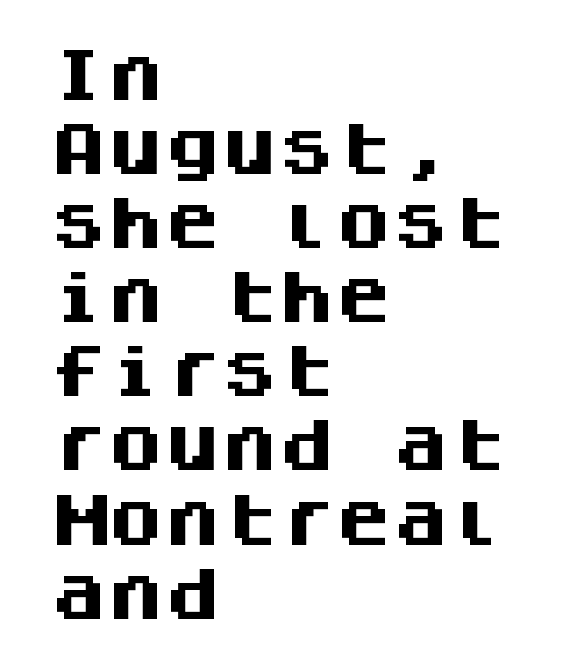
{"serif": "no", "italic": "no", "bold": "yes", "weight": "heavy", "width": "normal", "stroke_contrast": "medium", "x_height": "large", "monospaced": "yes", "underline": "no", "align": "left", "line_spacing": "normal", "line_spacing_ratio": 1.3, "letter_spacing": "normal", "letter_spacing_em": 0.0, "glyph_px": 57}
